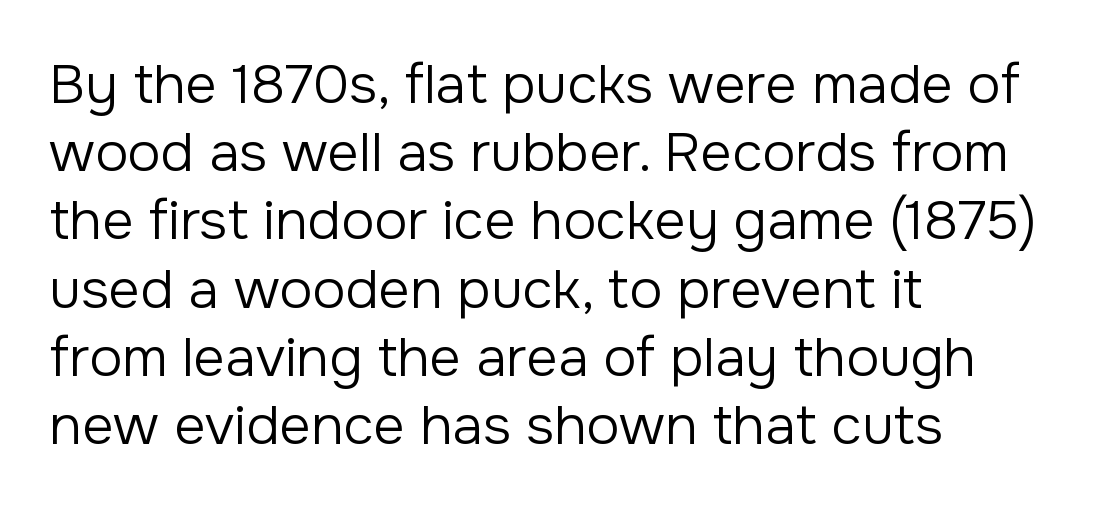
Q: Is the text bold? A: No.
Q: Is the text italic (slanted)? A: No, it is upright.
Q: Is the typeface a serif or a sans-serif typeface? A: Sans-serif.
Q: Is the text underlined? A: No.
Q: How is the paragraph aligned? A: Left-aligned.
Q: Is the spacing between letters normal or unusually wide? A: Normal.
Q: Width (condensed, normal, or wide)? A: Normal.
Q: Stroke contrast? A: Low.
Q: x-height? A: Medium.
Q: Monospaced? A: No.
